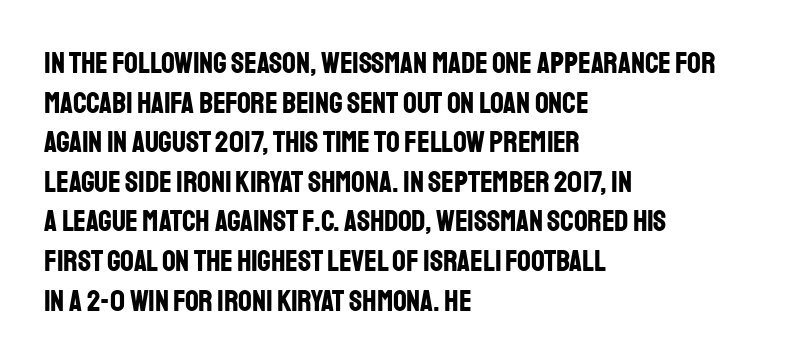
Q: Is the text bold? A: Yes.
Q: Is the text italic (slanted)? A: No, it is upright.
Q: Is the typeface a serif or a sans-serif typeface? A: Sans-serif.
Q: Is the text underlined? A: No.
Q: How is the paragraph aligned? A: Left-aligned.
Q: Is the spacing between letters normal or unusually wide? A: Normal.
Q: Is the spacing between lines tight, normal or loose? A: Normal.
Q: Width (condensed, normal, or wide)? A: Condensed.
Q: Stroke contrast? A: Low.
Q: x-height? A: Large.
Q: Monospaced? A: No.
